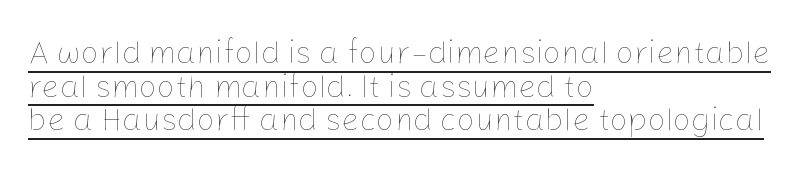
The image shows 32 px thin type, upright; set left-aligned, tight line spacing (1.05x), normal letter spacing, underlined; low stroke contrast and a medium x-height.
